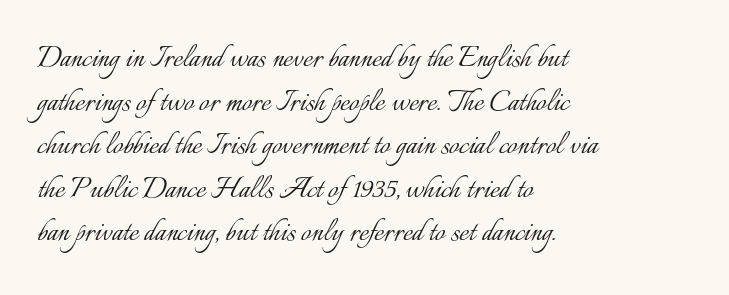
The strokes are not fattened; the text isn't bold. The zone under the glyphs is completely vacant. Think of a printed novel: that variable character pitch is what you see here.
